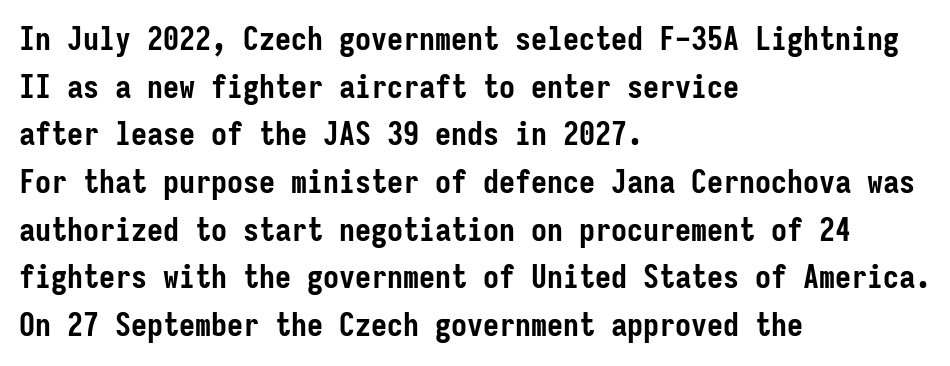
Q: Is the text bold? A: Yes.
Q: Is the text italic (slanted)? A: No, it is upright.
Q: Is the typeface a serif or a sans-serif typeface? A: Sans-serif.
Q: Is the text underlined? A: No.
Q: How is the paragraph aligned? A: Left-aligned.
Q: Is the spacing between letters normal or unusually wide? A: Normal.
Q: Is the spacing between lines tight, normal or loose? A: Normal.
Q: Width (condensed, normal, or wide)? A: Condensed.
Q: Stroke contrast? A: Low.
Q: x-height? A: Medium.
Q: Monospaced? A: Yes.
